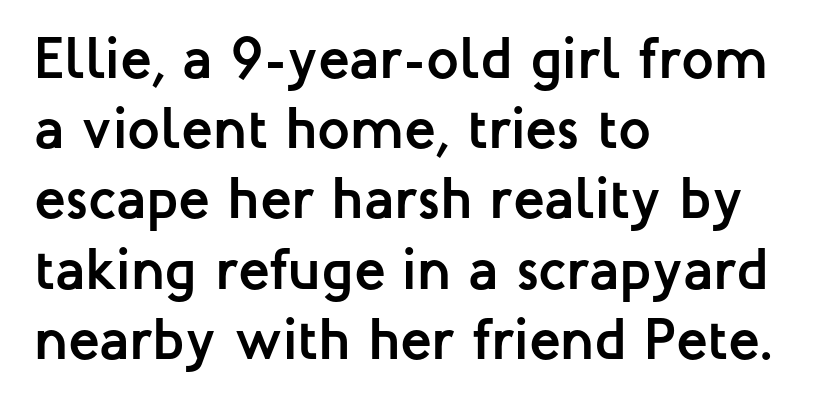
Q: Is the text bold? A: Yes.
Q: Is the text italic (slanted)? A: No, it is upright.
Q: Is the typeface a serif or a sans-serif typeface? A: Sans-serif.
Q: Is the text underlined? A: No.
Q: How is the paragraph aligned? A: Left-aligned.
Q: Is the spacing between letters normal or unusually wide? A: Normal.
Q: Width (condensed, normal, or wide)? A: Normal.
Q: Stroke contrast? A: Low.
Q: x-height? A: Medium.
Q: Monospaced? A: No.
